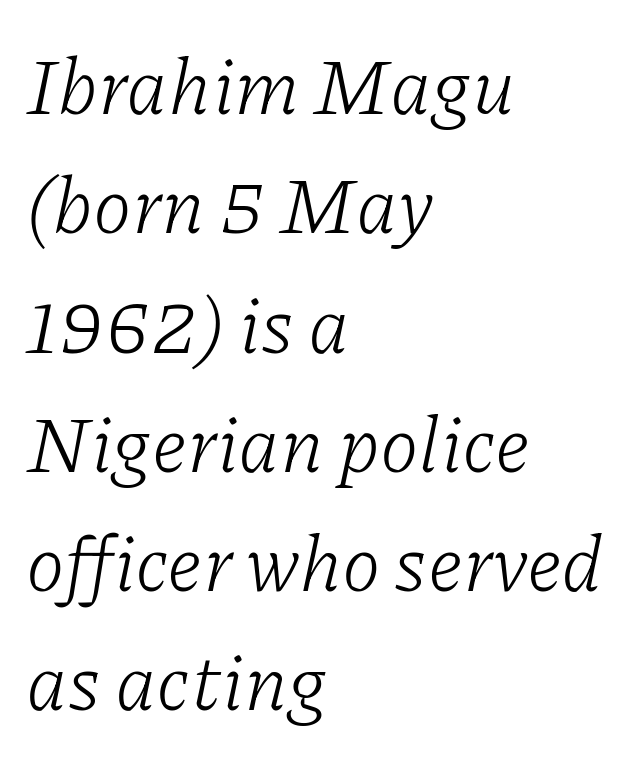
Q: Is the text bold? A: No.
Q: Is the text italic (slanted)? A: Yes, it leans right by about 11 degrees.
Q: Is the typeface a serif or a sans-serif typeface? A: Serif.
Q: Is the text underlined? A: No.
Q: How is the paragraph aligned? A: Left-aligned.
Q: Is the spacing between letters normal or unusually wide? A: Normal.
Q: Is the spacing between lines tight, normal or loose? A: Normal.
Q: Width (condensed, normal, or wide)? A: Normal.
Q: Stroke contrast? A: Low.
Q: x-height? A: Medium.
Q: Monospaced? A: No.
